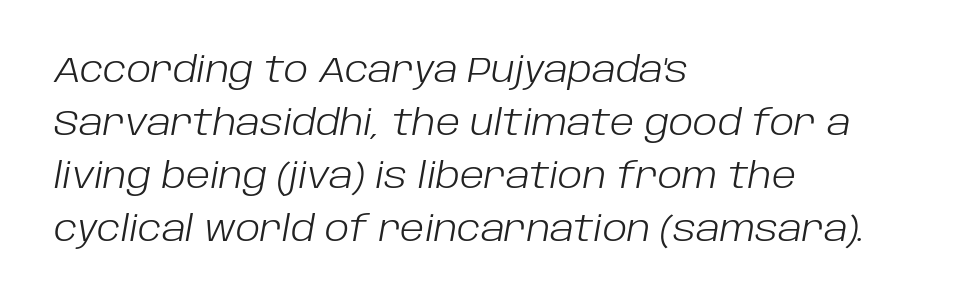
Every character sits at an angle, as italics do. Reading down the block, your eye returns to a fixed left position each line. The gap between lines stays unmarked. In terms of letterspacing, this is plain default setting. Unbolded letterforms with no extra heft.
